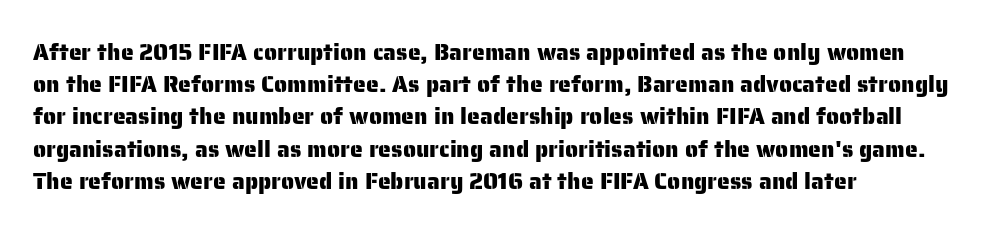
The image shows 23 px text type, upright; set left-aligned, normal line spacing (1.4x), normal letter spacing, not underlined.
